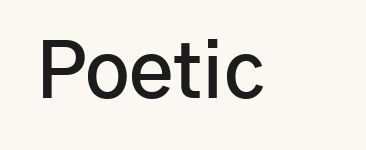
Q: Is the text bold? A: Semi-bold.
Q: Is the text italic (slanted)? A: No, it is upright.
Q: Is the typeface a serif or a sans-serif typeface? A: Sans-serif.
Q: Is the text underlined? A: No.
Q: Is the spacing between letters normal or unusually wide? A: Normal.
Q: Width (condensed, normal, or wide)? A: Normal.
Q: Stroke contrast? A: Low.
Q: x-height? A: Medium.
Q: Monospaced? A: No.
